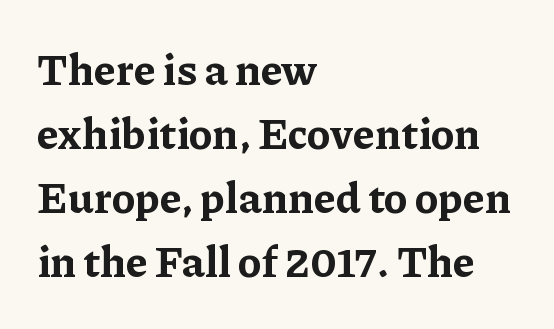
Q: Is the text bold? A: Yes.
Q: Is the text italic (slanted)? A: No, it is upright.
Q: Is the typeface a serif or a sans-serif typeface? A: Serif.
Q: Is the text underlined? A: No.
Q: How is the paragraph aligned? A: Left-aligned.
Q: Is the spacing between letters normal or unusually wide? A: Normal.
Q: Is the spacing between lines tight, normal or loose? A: Normal.
Q: Width (condensed, normal, or wide)? A: Normal.
Q: Stroke contrast? A: Low.
Q: x-height? A: Medium.
Q: Monospaced? A: No.
